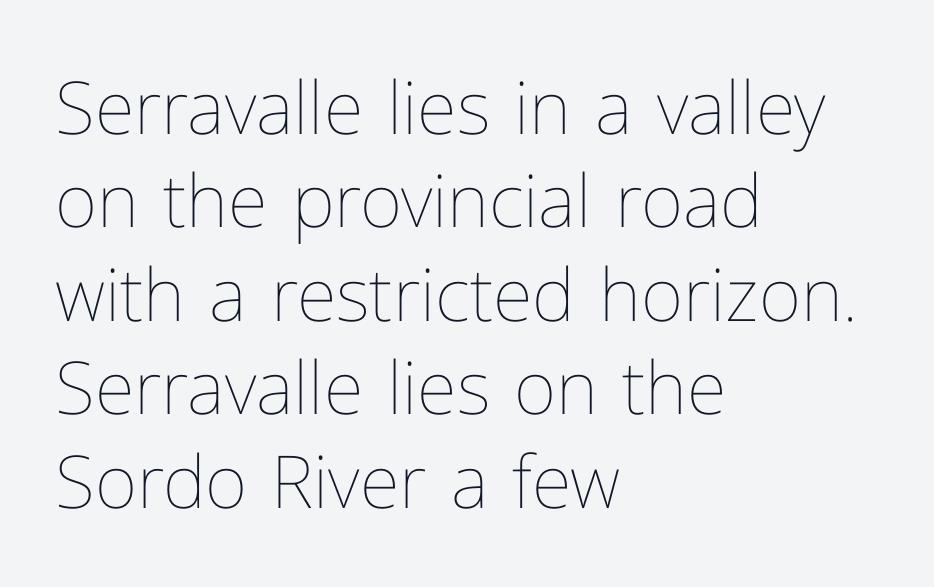
The image shows 73 px thin type, upright; set left-aligned, normal line spacing (1.28x), normal letter spacing, not underlined; low stroke contrast and a medium x-height.
